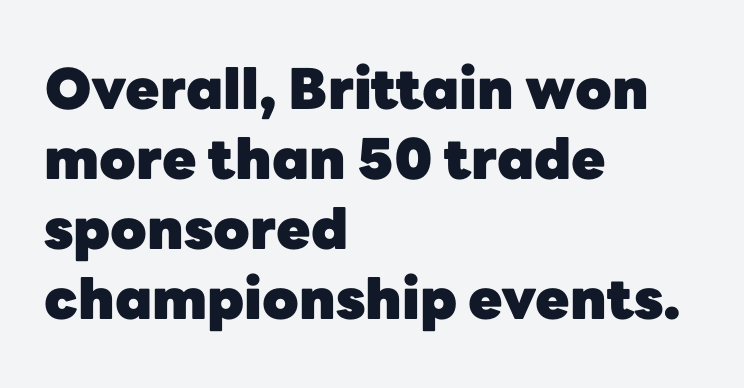
This sample uses plain, unmodified letter spacing. Upright lettering throughout. Short and long lines alike share a common starting point at left. This rendering features lettering with no underline. Interline gaps are of average width in this sample. The passage shown is emphatically bold.
